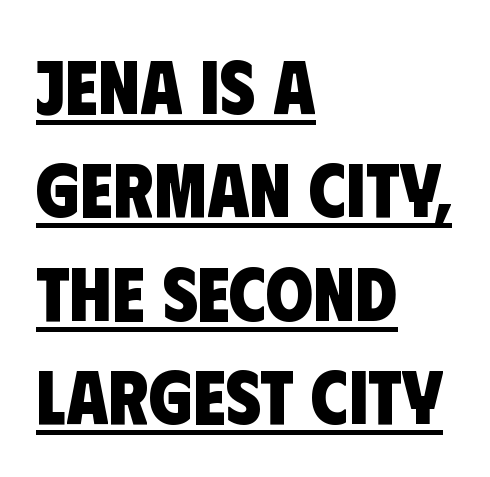
{"serif": "no", "bold": "yes", "weight": "heavy", "width": "condensed", "stroke_contrast": "low", "x_height": "large", "monospaced": "no", "underline": "yes", "align": "left", "line_spacing": "normal", "line_spacing_ratio": 1.36, "letter_spacing": "normal", "letter_spacing_em": 0.0, "glyph_px": 76}
